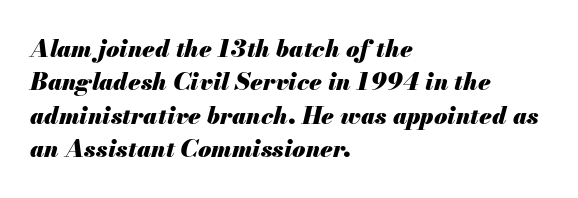
{"italic": "yes", "lean": "right", "slant_degrees": 13, "bold": "yes", "underline": "no", "align": "left", "line_spacing": "normal", "line_spacing_ratio": 1.39, "letter_spacing": "normal", "letter_spacing_em": 0.0, "glyph_px": 24}
